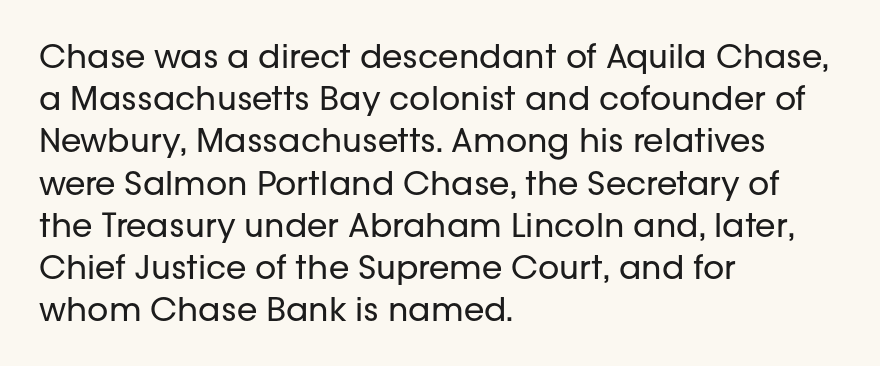
{"serif": "no", "italic": "no", "bold": "no", "weight": "regular", "width": "normal", "stroke_contrast": "low", "x_height": "medium", "monospaced": "no", "underline": "no", "align": "left", "line_spacing": "normal", "line_spacing_ratio": 1.28, "letter_spacing": "normal", "letter_spacing_em": 0.0, "glyph_px": 33}
